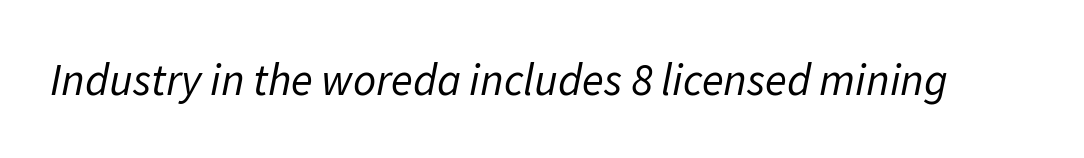
{"italic": "yes", "lean": "right", "slant_degrees": 11, "bold": "no", "weight": "regular", "width": "normal", "stroke_contrast": "low", "x_height": "medium", "monospaced": "no", "underline": "no", "letter_spacing": "normal", "letter_spacing_em": 0.0, "glyph_px": 45}
